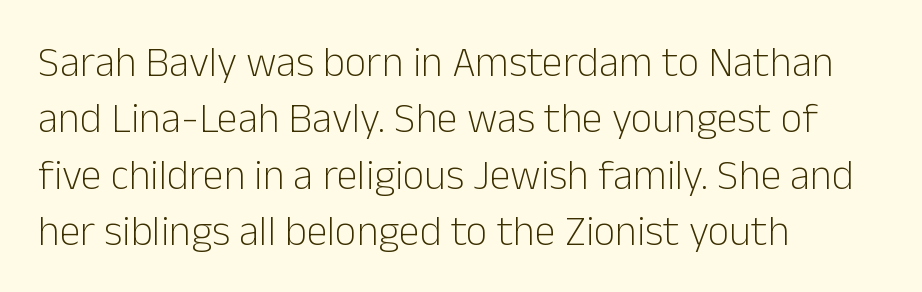
Q: Is the text bold? A: No.
Q: Is the text italic (slanted)? A: No, it is upright.
Q: Is the typeface a serif or a sans-serif typeface? A: Sans-serif.
Q: Is the text underlined? A: No.
Q: How is the paragraph aligned? A: Left-aligned.
Q: Is the spacing between letters normal or unusually wide? A: Normal.
Q: Is the spacing between lines tight, normal or loose? A: Normal.
Q: Width (condensed, normal, or wide)? A: Normal.
Q: Stroke contrast? A: Low.
Q: x-height? A: Medium.
Q: Monospaced? A: No.
